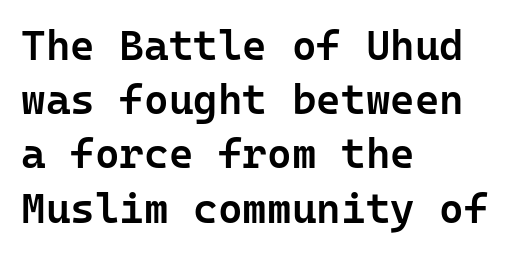
{"serif": "no", "italic": "no", "bold": "semi", "weight": "semibold", "width": "normal", "stroke_contrast": "low", "x_height": "medium", "monospaced": "yes", "underline": "no", "align": "left", "line_spacing": "normal", "line_spacing_ratio": 1.29, "letter_spacing": "normal", "letter_spacing_em": 0.0, "glyph_px": 42}
